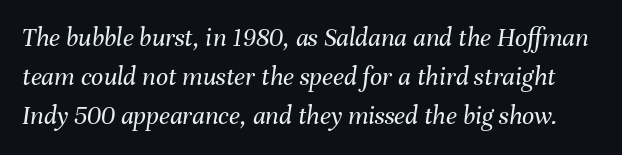
{"italic": "yes", "lean": "right", "slant_degrees": 8, "bold": "no", "underline": "no", "line_spacing": "normal", "line_spacing_ratio": 1.45, "letter_spacing": "normal", "letter_spacing_em": 0.0, "glyph_px": 27}
